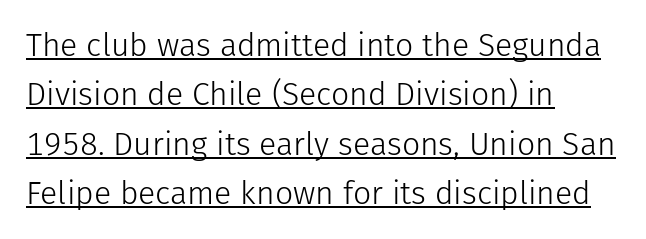
The image shows 32 px light sans-serif type, upright; set left-aligned, normal line spacing (1.54x), normal letter spacing, underlined; low stroke contrast and a medium x-height.
